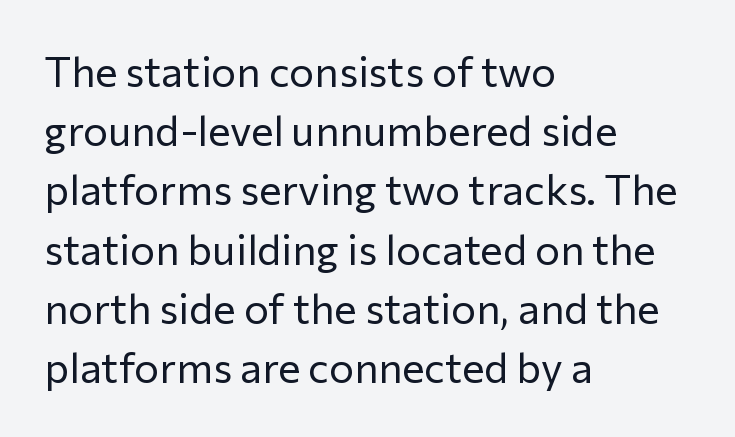
Q: Is the text bold? A: No.
Q: Is the text italic (slanted)? A: No, it is upright.
Q: Is the typeface a serif or a sans-serif typeface? A: Sans-serif.
Q: Is the text underlined? A: No.
Q: How is the paragraph aligned? A: Left-aligned.
Q: Is the spacing between letters normal or unusually wide? A: Normal.
Q: Is the spacing between lines tight, normal or loose? A: Normal.
Q: Width (condensed, normal, or wide)? A: Normal.
Q: Stroke contrast? A: Low.
Q: x-height? A: Medium.
Q: Monospaced? A: No.
